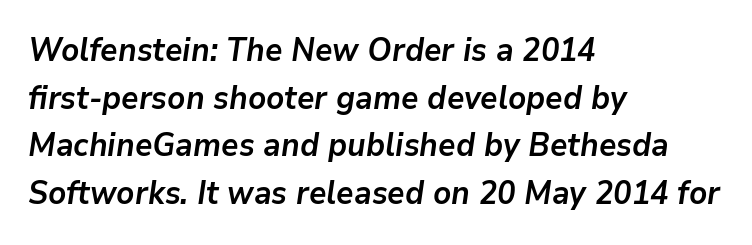
Q: Is the text bold? A: Yes.
Q: Is the text italic (slanted)? A: Yes, it leans right by about 9 degrees.
Q: Is the text underlined? A: No.
Q: How is the paragraph aligned? A: Left-aligned.
Q: Is the spacing between letters normal or unusually wide? A: Normal.
Q: Is the spacing between lines tight, normal or loose? A: Normal.
Q: Width (condensed, normal, or wide)? A: Normal.
Q: Stroke contrast? A: Low.
Q: x-height? A: Medium.
Q: Monospaced? A: No.
